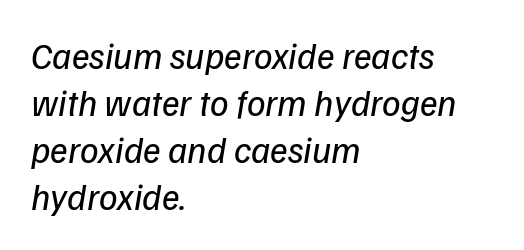
Bold? No — there's no thickening of the strokes. Normally led — the rows are evenly, conventionally spaced. You could call the tracking neutral — neither tight nor loose. The font family rendered here belongs to the sans-serif group. The passage shown is typed in a proportional face where columns would drift.
